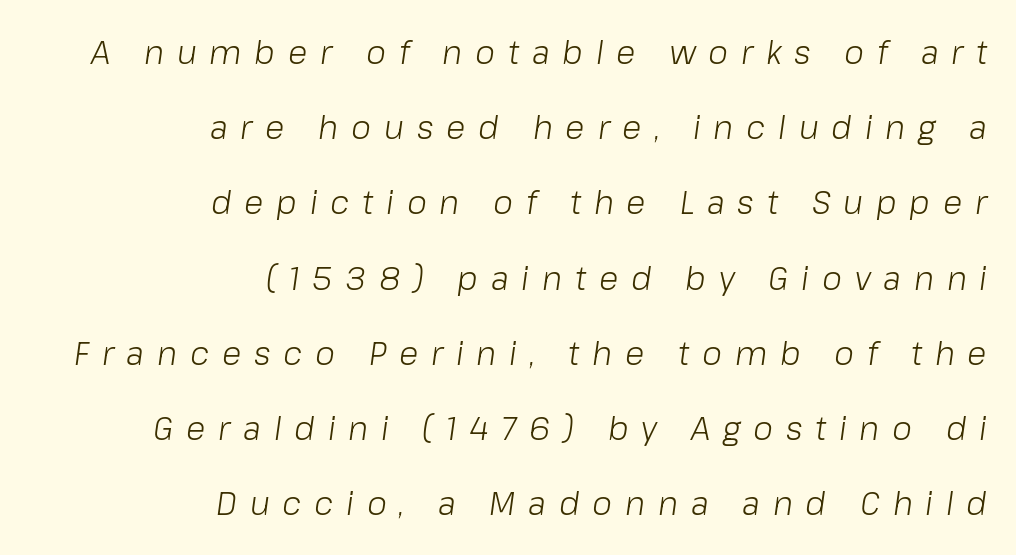
In CSS terms this would be text-align: right. Clear beneath every line of the passage. The passage shown leans; its letterforms are oblique. You could only call the tracking loose — the letters float apart. The weight tops out at a normal text grade.
